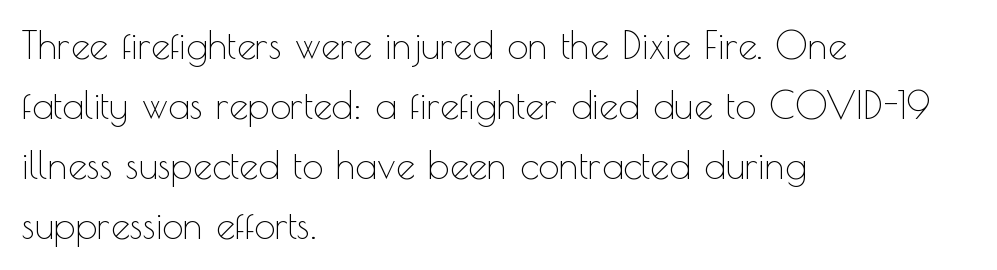
{"serif": "no", "italic": "no", "bold": "no", "weight": "thin", "width": "normal", "x_height": "small", "monospaced": "no", "underline": "no", "align": "left", "line_spacing": "normal", "line_spacing_ratio": 1.58, "letter_spacing": "normal", "letter_spacing_em": 0.0, "glyph_px": 38}
